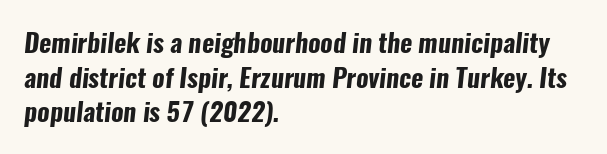
The image shows 26 px bold type; set left-aligned, normal line spacing (1.33x), normal letter spacing, not underlined.
